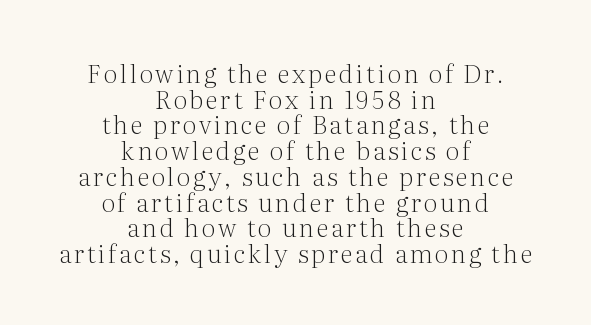
The image shows 25 px text type, upright; set centered, tight line spacing (1.03x), not underlined.
